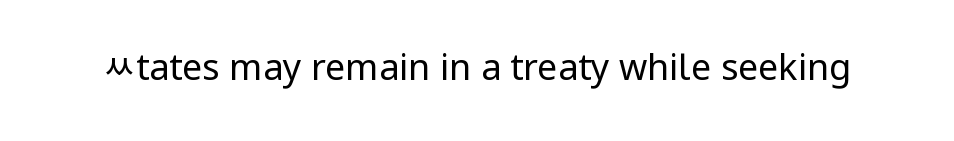
{"serif": "no", "italic": "no", "bold": "no", "weight": "regular", "width": "condensed", "stroke_contrast": "low", "underline": "no", "letter_spacing": "normal", "letter_spacing_em": 0.0, "glyph_px": 36}
